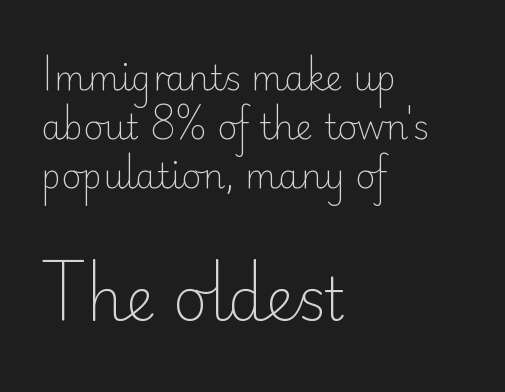
Q: Is the text bold? A: No.
Q: Is the text italic (slanted)? A: No, it is upright.
Q: Is the typeface a serif or a sans-serif typeface? A: Sans-serif.
Q: Is the text underlined? A: No.
Q: How is the paragraph aligned? A: Left-aligned.
Q: Is the spacing between letters normal or unusually wide? A: Normal.
Q: Is the spacing between lines tight, normal or loose? A: Normal.
Q: Which block of text is set in a larger size, the first (top) or the second (bottom)? A: The second (bottom) one.
Q: Width (condensed, normal, or wide)? A: Normal.
Q: Stroke contrast? A: Low.
Q: x-height? A: Small.
Q: Monospaced? A: No.
